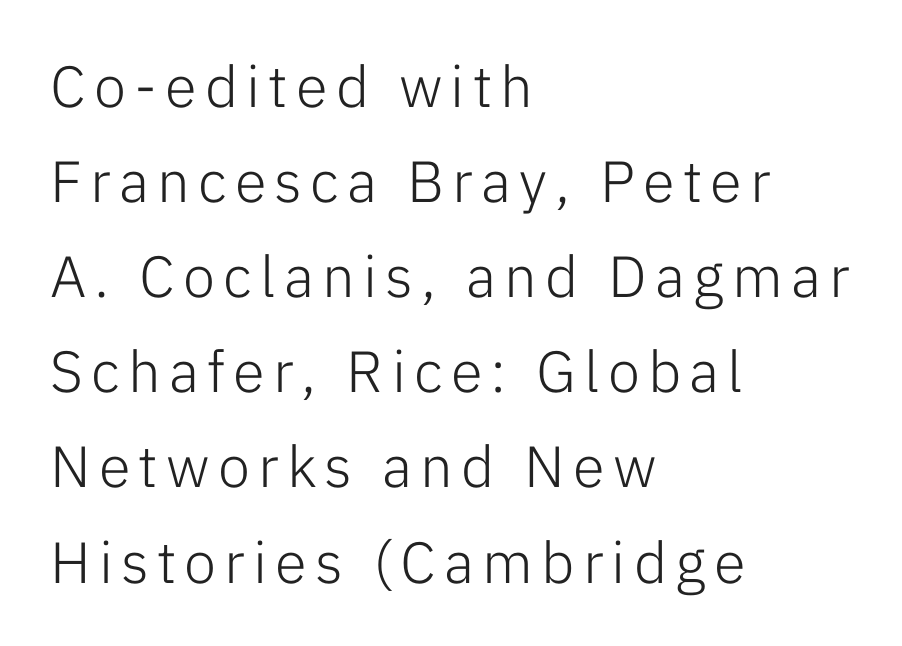
Q: Is the text bold? A: No.
Q: Is the text italic (slanted)? A: No, it is upright.
Q: Is the typeface a serif or a sans-serif typeface? A: Sans-serif.
Q: Is the text underlined? A: No.
Q: How is the paragraph aligned? A: Left-aligned.
Q: Is the spacing between lines tight, normal or loose? A: Normal.
Q: Width (condensed, normal, or wide)? A: Normal.
Q: Stroke contrast? A: Low.
Q: x-height? A: Medium.
Q: Monospaced? A: No.
